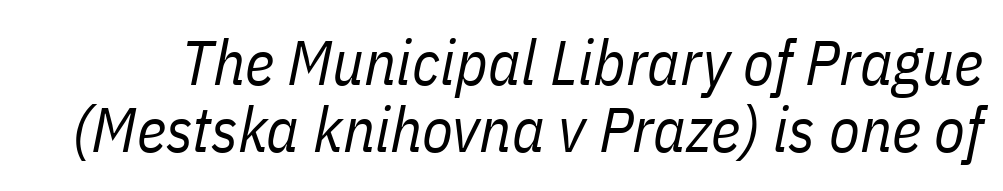
The image shows 63 px regular-weight, condensed type, italic (leaning right); set tight line spacing (1.07x), normal letter spacing, not underlined; low stroke contrast and a medium x-height.
